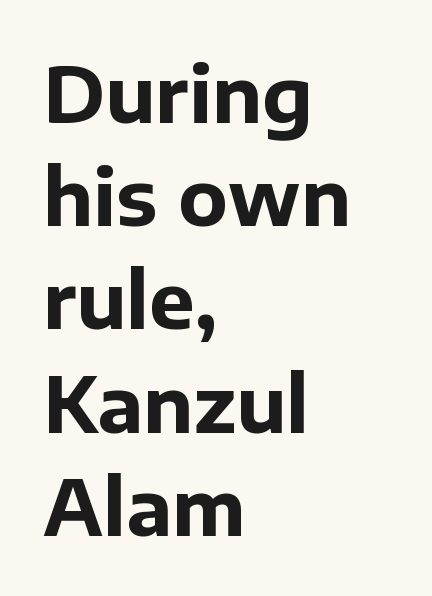
{"serif": "no", "italic": "no", "bold": "yes", "weight": "bold", "width": "normal", "stroke_contrast": "low", "x_height": "medium", "monospaced": "no", "underline": "no", "align": "left", "line_spacing": "normal", "line_spacing_ratio": 1.34, "letter_spacing": "normal", "letter_spacing_em": 0.0, "glyph_px": 77}
